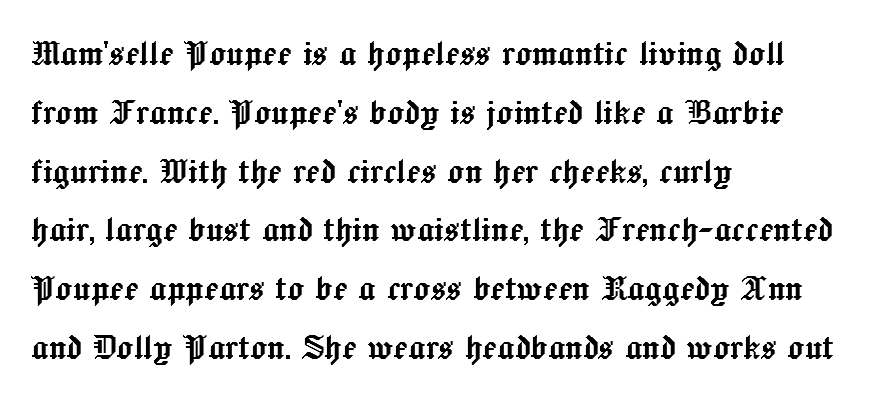
The image shows 42 px text type, upright; set left-aligned, normal line spacing (1.4x), normal letter spacing, not underlined; a medium x-height.
